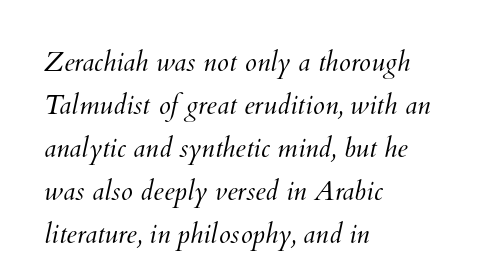
Q: Is the text bold? A: No.
Q: Is the text underlined? A: No.
Q: How is the paragraph aligned? A: Left-aligned.
Q: Is the spacing between letters normal or unusually wide? A: Normal.
Q: Is the spacing between lines tight, normal or loose? A: Normal.
